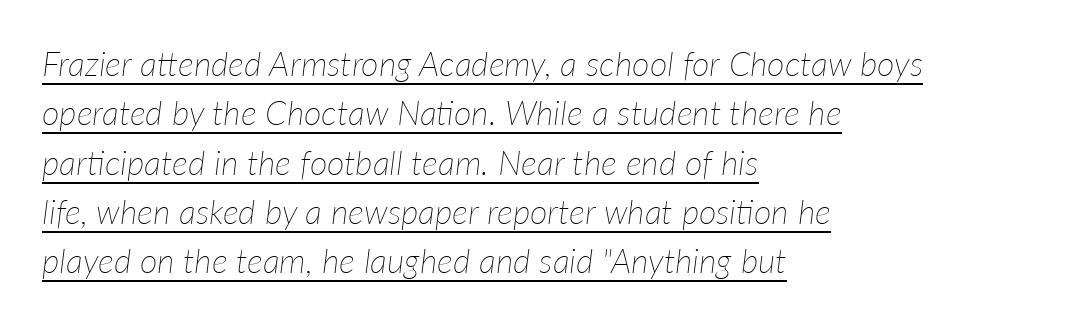
Q: Is the text bold? A: No.
Q: Is the text italic (slanted)? A: Yes, it leans right by about 7 degrees.
Q: Is the text underlined? A: Yes.
Q: How is the paragraph aligned? A: Left-aligned.
Q: Is the spacing between letters normal or unusually wide? A: Normal.
Q: Is the spacing between lines tight, normal or loose? A: Normal.
Q: Width (condensed, normal, or wide)? A: Normal.
Q: Stroke contrast? A: Low.
Q: x-height? A: Medium.
Q: Monospaced? A: No.
